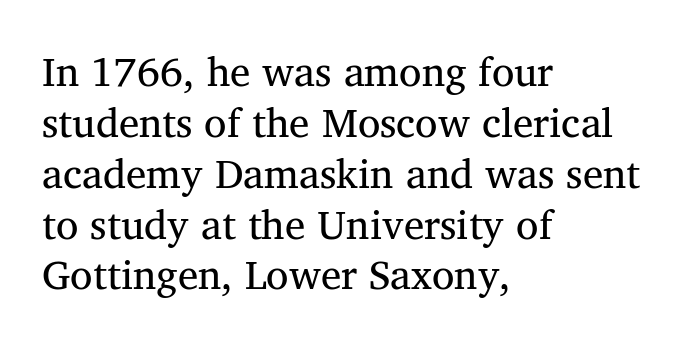
The image shows 41 px regular-weight serif type; set left-aligned, line spacing 1.24x, normal letter spacing, not underlined; medium stroke contrast and a medium x-height.
